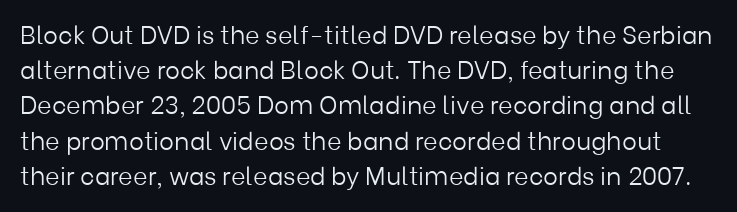
{"italic": "no", "bold": "no", "underline": "no", "line_spacing": "normal", "line_spacing_ratio": 1.41, "letter_spacing": "normal", "letter_spacing_em": 0.0, "glyph_px": 25}
